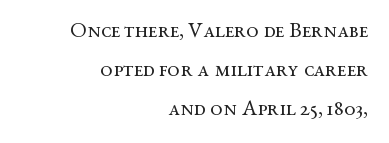
The letters sit at their default tracking, neither squeezed nor spread. Nobody drew a line under any word here. Reading down the block, your eye finds every line finishing at a fixed right position. Nothing heavy about these letters — not bold at all.
